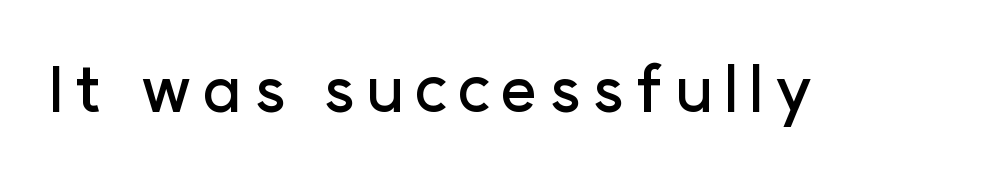
{"serif": "no", "italic": "no", "width": "normal", "stroke_contrast": "low", "x_height": "medium", "monospaced": "no", "underline": "no", "glyph_px": 64}
